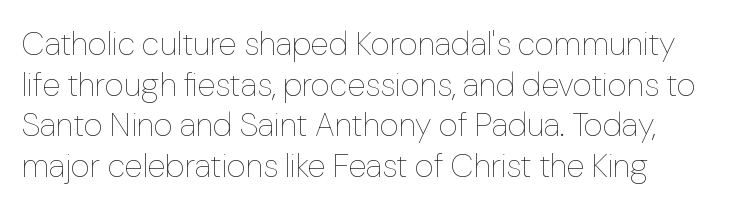
{"italic": "no", "bold": "no", "weight": "thin", "width": "normal", "stroke_contrast": "low", "x_height": "medium", "monospaced": "no", "underline": "no", "line_spacing_ratio": 1.23, "letter_spacing": "normal", "letter_spacing_em": 0.0, "glyph_px": 33}
